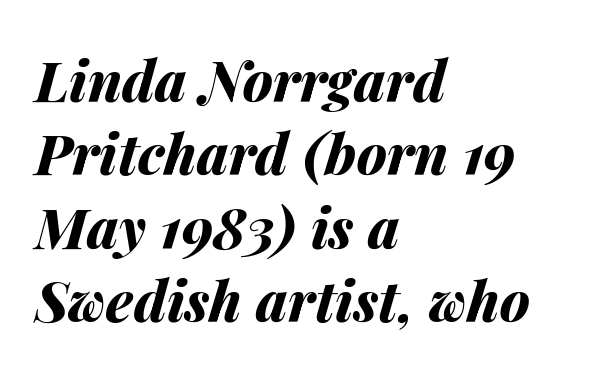
Emphasis by weight is at full strength: bold. Every character sits at an angle, as italics do. Layout note: lines flush left. The block of text has a typical density, with ordinary space between rows. The area under the type is left untouched.
